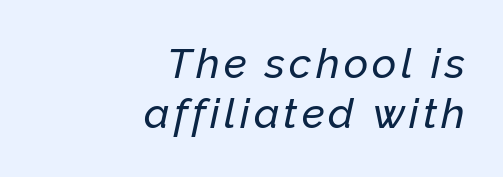
Q: Is the text italic (slanted)? A: Yes, it leans right by about 12 degrees.
Q: Is the text underlined? A: No.
Q: How is the paragraph aligned? A: Right-aligned.
Q: Width (condensed, normal, or wide)? A: Normal.
Q: Stroke contrast? A: Low.
Q: x-height? A: Medium.
Q: Monospaced? A: No.
